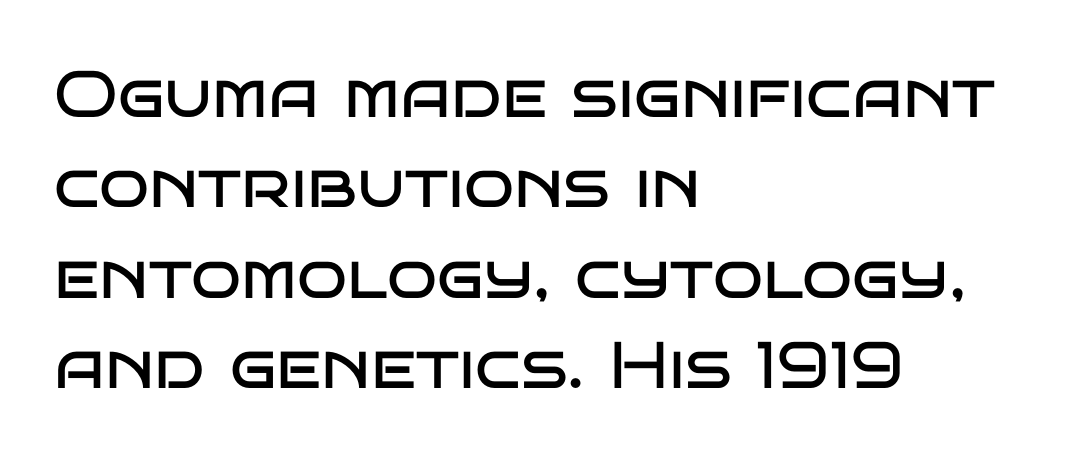
{"serif": "no", "italic": "no", "bold": "no", "weight": "regular", "width": "wide", "stroke_contrast": "low", "x_height": "large", "monospaced": "no", "underline": "no", "align": "left", "line_spacing": "normal", "line_spacing_ratio": 1.37, "letter_spacing": "normal", "letter_spacing_em": 0.0, "glyph_px": 66}
